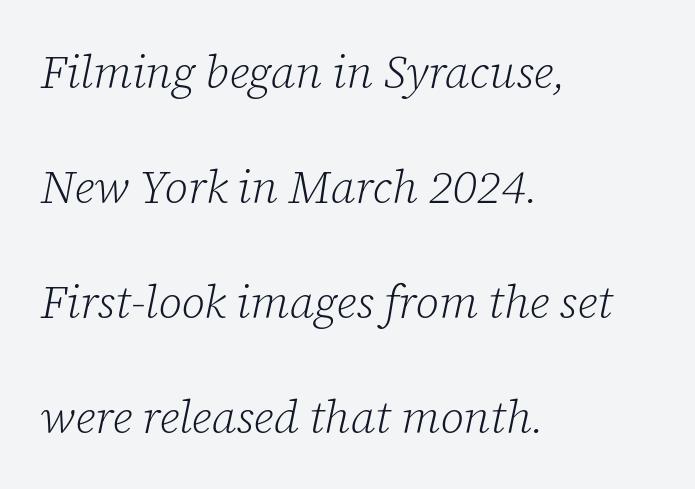
The image shows 46 px light serif type, italic (leaning right); set left-aligned, loose line spacing (2.5x), normal letter spacing, not underlined; low stroke contrast and a medium x-height.
